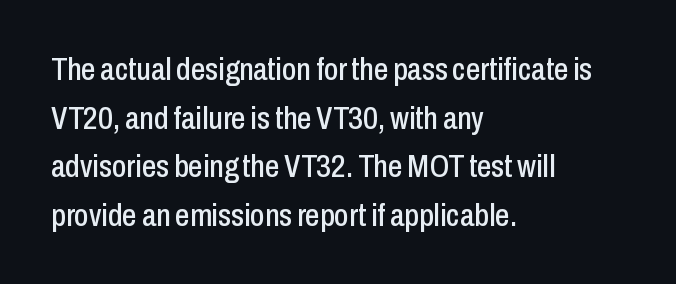
Q: Is the text italic (slanted)? A: No, it is upright.
Q: Is the typeface a serif or a sans-serif typeface? A: Sans-serif.
Q: Is the text underlined? A: No.
Q: How is the paragraph aligned? A: Left-aligned.
Q: Is the spacing between letters normal or unusually wide? A: Normal.
Q: Is the spacing between lines tight, normal or loose? A: Normal.
Q: Width (condensed, normal, or wide)? A: Condensed.
Q: Stroke contrast? A: Low.
Q: x-height? A: Medium.
Q: Monospaced? A: No.
